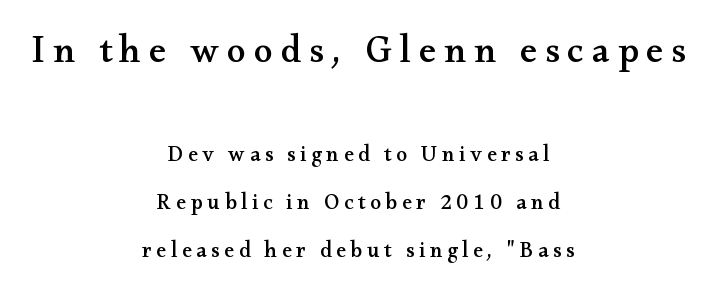
Posture: vertical. Spacing verdict: proportional, widths tailored to each character. Examine the stroke ends and you'll spot serifs. Here the first block reads like a headline and the second like body copy. The passage shown stacks its lines with a broad gap. The glyphs are unaccompanied by any horizontal stroke below them.
